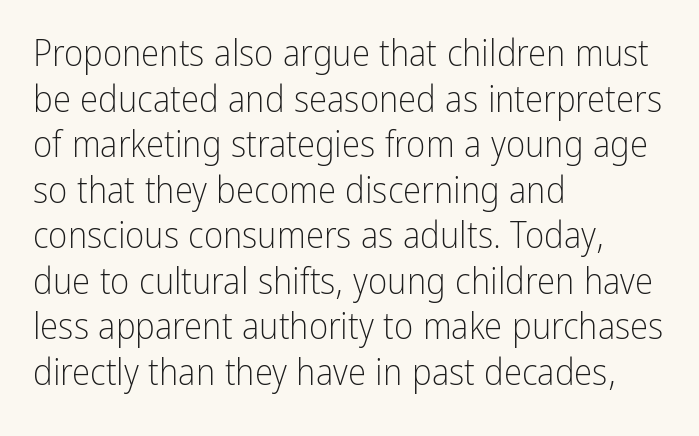
The image shows 37 px light, condensed sans-serif type, upright; set left-aligned, line spacing 1.23x, normal letter spacing, not underlined; low stroke contrast and a medium x-height.
